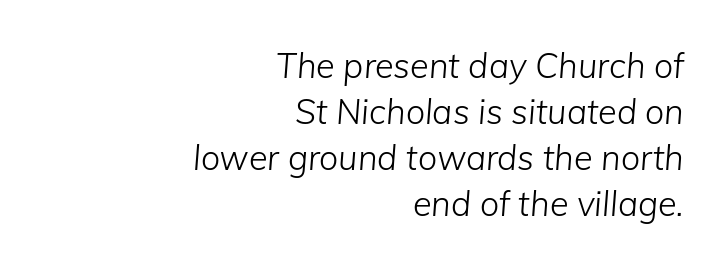
The image shows 34 px light type, italic (leaning right); set right-aligned, normal line spacing (1.35x), normal letter spacing, not underlined; low stroke contrast and a medium x-height.
